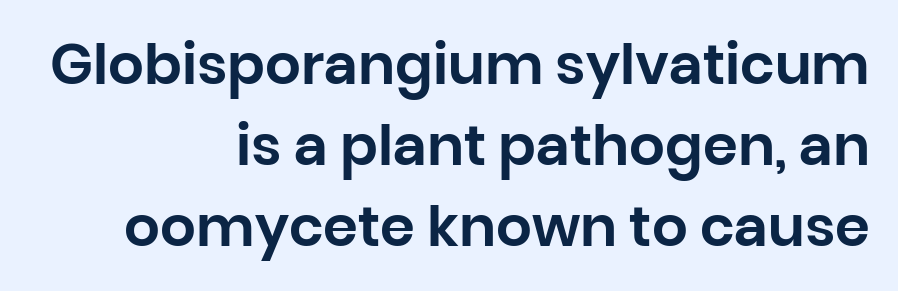
The passage is arranged like a letterhead date or caption credit — flush right. The baseline area is clear. You can tell it's not italic because the verticals are truly vertical. Here the glyphs are tracked normally, forming tight word shapes.
